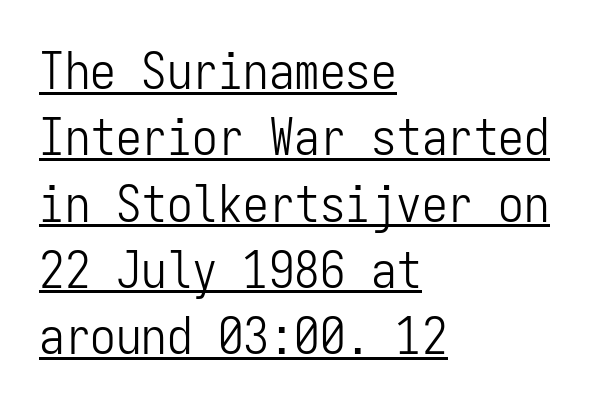
Looks like someone drew a line under every word here. Characters remain perfectly vertical along every line. Looks like terminal output: every glyph gets an equal slot. These lines are composed in type without serifs. The face looks like a standard text weight, possibly lighter.
